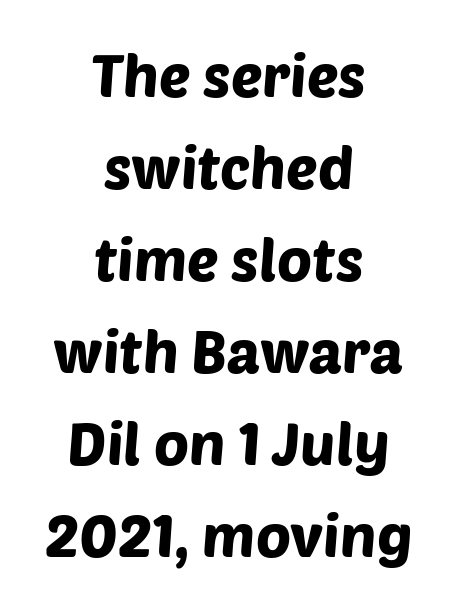
{"serif": "no", "width": "normal", "stroke_contrast": "low", "x_height": "large", "monospaced": "no", "underline": "no", "align": "center", "line_spacing": "normal", "line_spacing_ratio": 1.56, "letter_spacing": "normal", "letter_spacing_em": 0.0, "glyph_px": 59}
